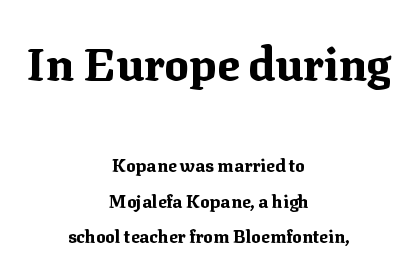
{"serif": "yes", "italic": "no", "bold": "yes", "weight": "bold", "width": "normal", "stroke_contrast": "medium", "x_height": "medium", "monospaced": "no", "underline": "no", "align": "center", "line_spacing": "loose", "line_spacing_ratio": 1.95, "letter_spacing": "normal", "letter_spacing_em": 0.0, "larger_block": "first", "size_ratio": 2.56, "glyph_px": 46}
